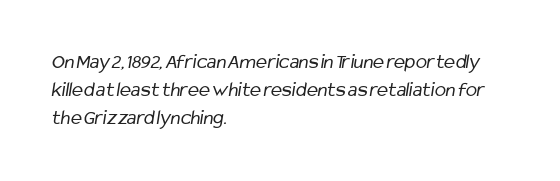
{"bold": "no", "underline": "no", "align": "left", "line_spacing": "normal", "line_spacing_ratio": 1.34, "letter_spacing": "normal", "letter_spacing_em": 0.0, "glyph_px": 21}
